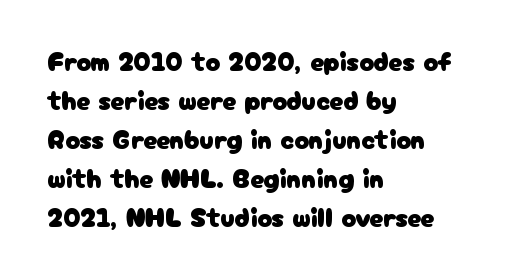
This block has exactly the height ordinary leading produces. The specimen reads as upright at a glance. Letters rest on an invisible, unmarked baseline. Compared with typical body copy, the letter spacing here is the same.
